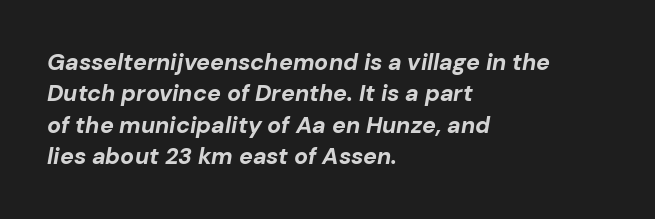
The image shows 23 px bold type, italic (leaning right); set left-aligned, normal line spacing (1.36x), normal letter spacing, not underlined.
